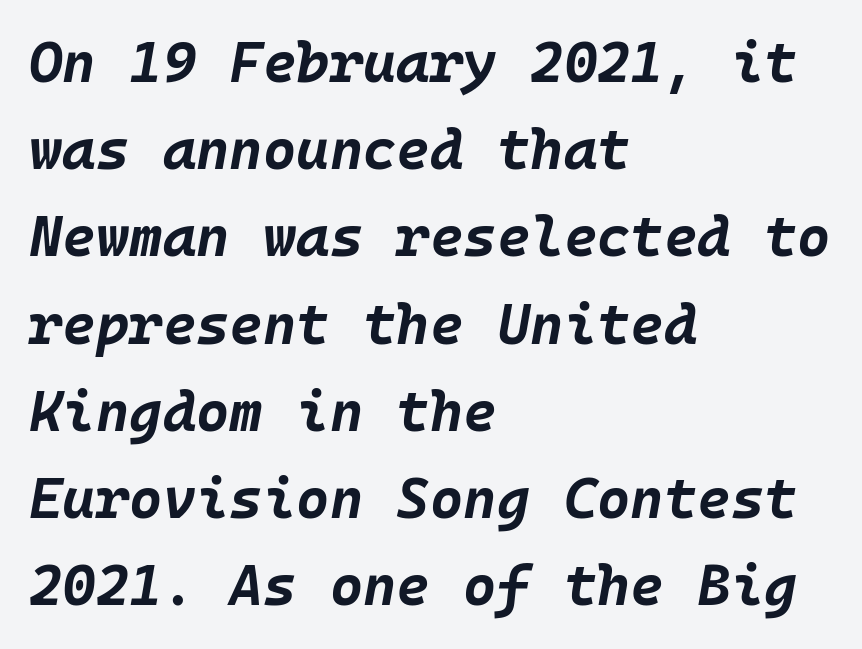
The words here are not underlined. I'd describe the lettering as bold — thick and assertive. Is the letter spacing exaggerated? No — it looks like the ordinary default. Layout note: lines flush left. Baseline-to-baseline distance is the conventional proportion of letter height.
